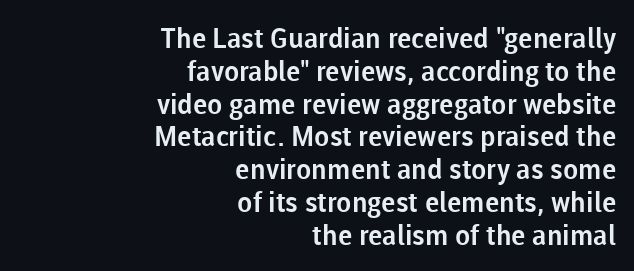
Q: Is the text italic (slanted)? A: No, it is upright.
Q: Is the typeface a serif or a sans-serif typeface? A: Sans-serif.
Q: Is the text underlined? A: No.
Q: How is the paragraph aligned? A: Right-aligned.
Q: Is the spacing between letters normal or unusually wide? A: Normal.
Q: Width (condensed, normal, or wide)? A: Normal.
Q: Stroke contrast? A: Low.
Q: x-height? A: Medium.
Q: Monospaced? A: No.
